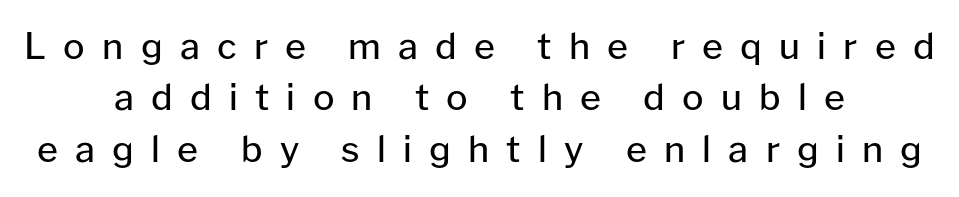
Q: Is the text bold? A: No.
Q: Is the text italic (slanted)? A: No, it is upright.
Q: Is the typeface a serif or a sans-serif typeface? A: Sans-serif.
Q: Is the text underlined? A: No.
Q: How is the paragraph aligned? A: Centered.
Q: Is the spacing between letters normal or unusually wide? A: Unusually wide.
Q: Is the spacing between lines tight, normal or loose? A: Normal.
Q: Width (condensed, normal, or wide)? A: Normal.
Q: Stroke contrast? A: Low.
Q: x-height? A: Medium.
Q: Monospaced? A: No.
